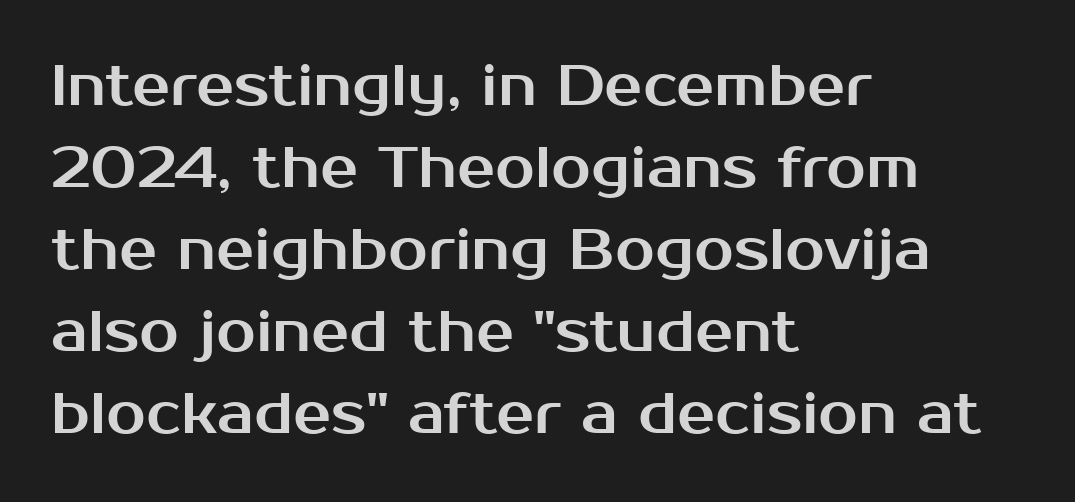
The image shows 57 px sans-serif type, upright; set left-aligned, normal line spacing (1.44x), normal letter spacing, not underlined; medium stroke contrast and a medium x-height.
